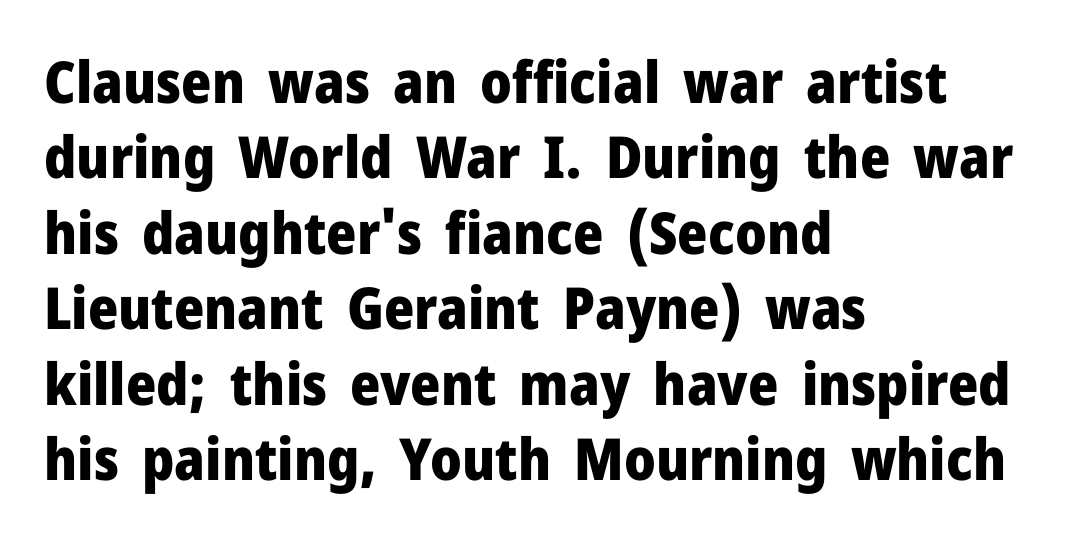
Serifs: no, the terminals of the letterforms are clean. The gaps between neighbouring characters are ordinary and unremarkable. These lines were composed using upright roman letters. Underline: absent. The compositor pushed each line to the left boundary.
